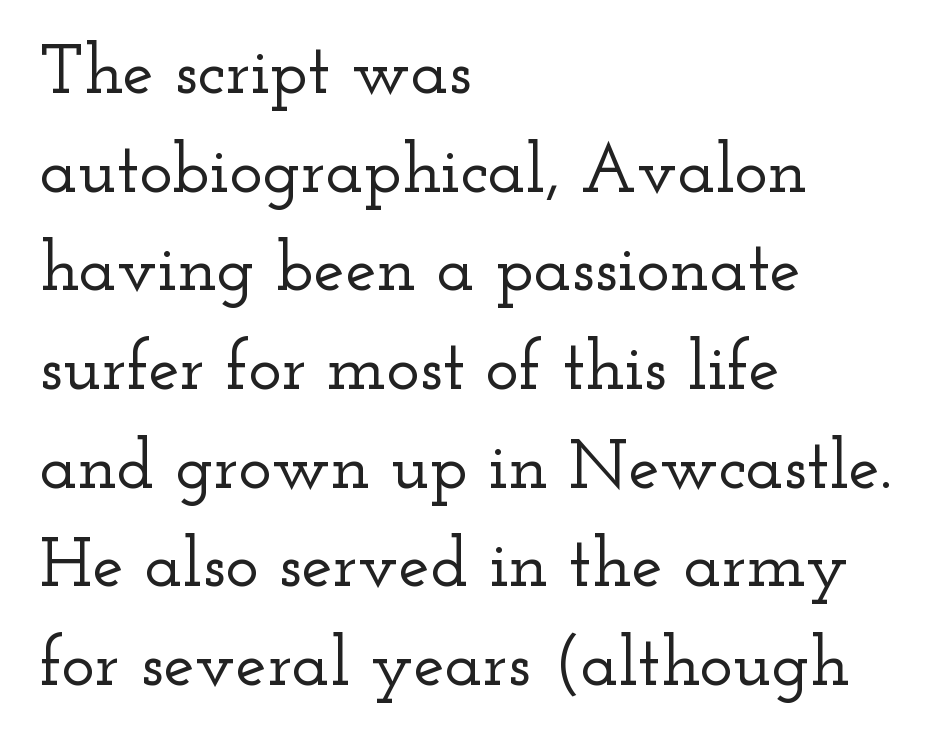
{"serif": "yes", "italic": "no", "width": "wide", "stroke_contrast": "low", "x_height": "small", "monospaced": "no", "underline": "no", "align": "left", "line_spacing": "normal", "line_spacing_ratio": 1.41, "letter_spacing": "normal", "letter_spacing_em": 0.0, "glyph_px": 70}
